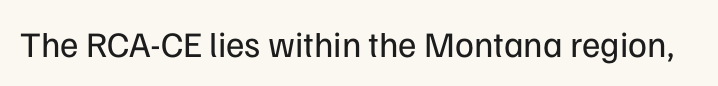
The image shows 36 px regular-weight sans-serif type, upright; set normal letter spacing, not underlined; low stroke contrast and a medium x-height.
